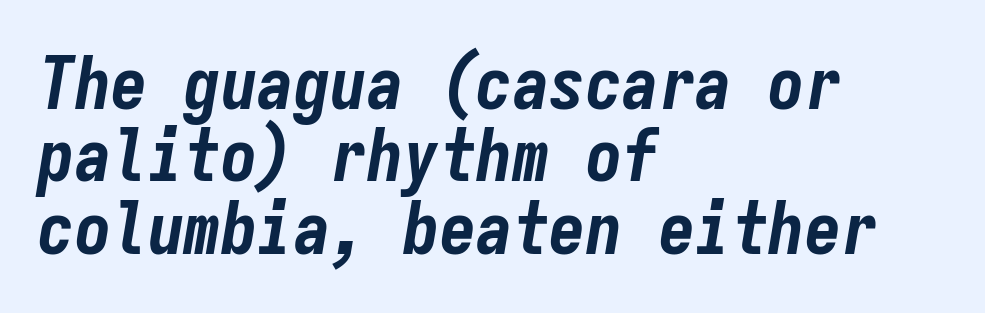
The image shows 73 px bold, condensed type, italic (leaning right), monospaced; set left-aligned, tight line spacing (0.99x), normal letter spacing, not underlined; low stroke contrast and a medium x-height.
